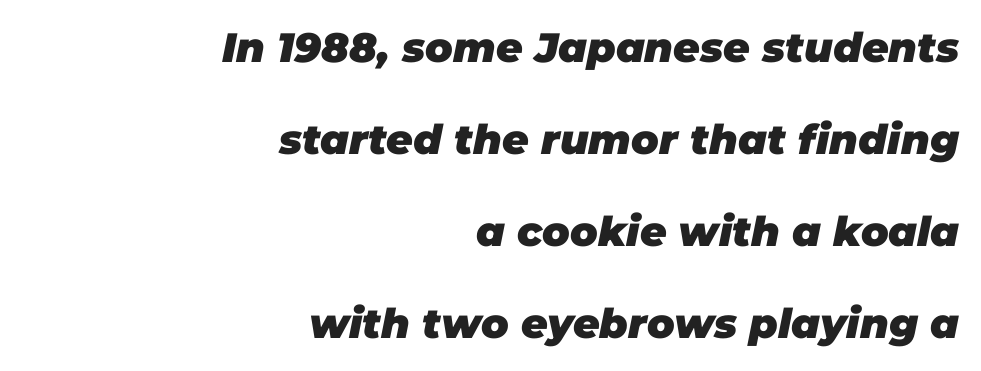
The image shows 41 px heavy type, italic (leaning right); set right-aligned, loose line spacing (2.24x), normal letter spacing, not underlined; low stroke contrast and a large x-height.
